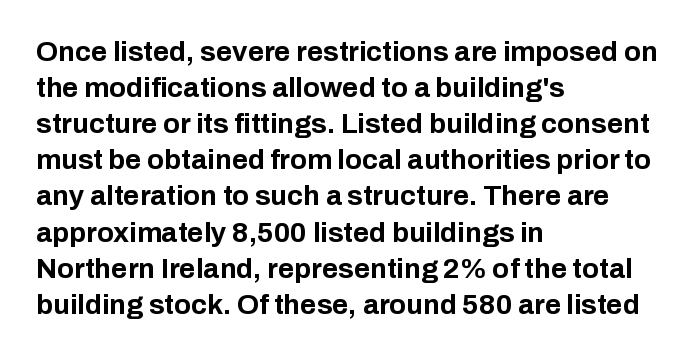
Note the varied advance widths — an 'i' is clearly narrower than an 'm'. Where is the straight margin? On the left. The specimen reads as upright at a glance. Clear beneath every line of the passage.
